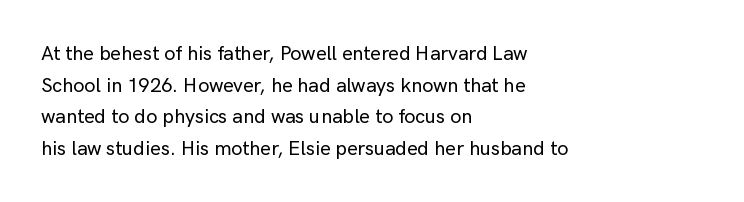
The baseline area is clear. The letterforms sit shoulder to shoulder at normal distance. Each line starts at the same left margin while the right side varies. You can tell it's not italic because the verticals are truly vertical.
